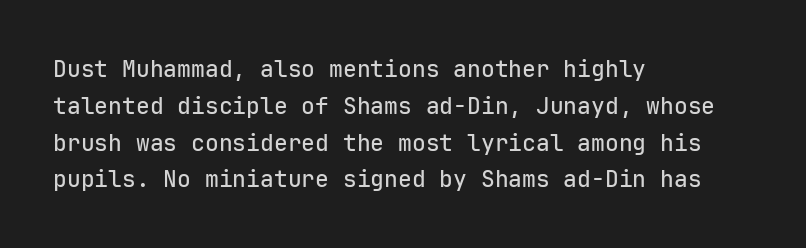
Q: Is the text italic (slanted)? A: No, it is upright.
Q: Is the text underlined? A: No.
Q: How is the paragraph aligned? A: Left-aligned.
Q: Is the spacing between letters normal or unusually wide? A: Normal.
Q: Is the spacing between lines tight, normal or loose? A: Normal.
